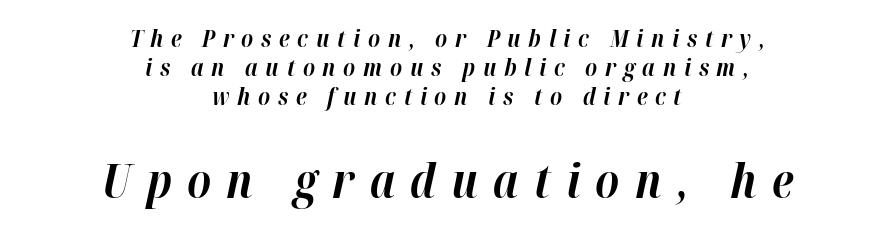
{"italic": "yes", "lean": "right", "slant_degrees": 12, "bold": "yes", "weight": "bold", "width": "normal", "stroke_contrast": "high", "x_height": "medium", "monospaced": "no", "underline": "no", "align": "center", "line_spacing_ratio": 1.2, "letter_spacing": "wide", "letter_spacing_em": 0.32, "larger_block": "second", "size_ratio": 2.0, "glyph_px": 48}
